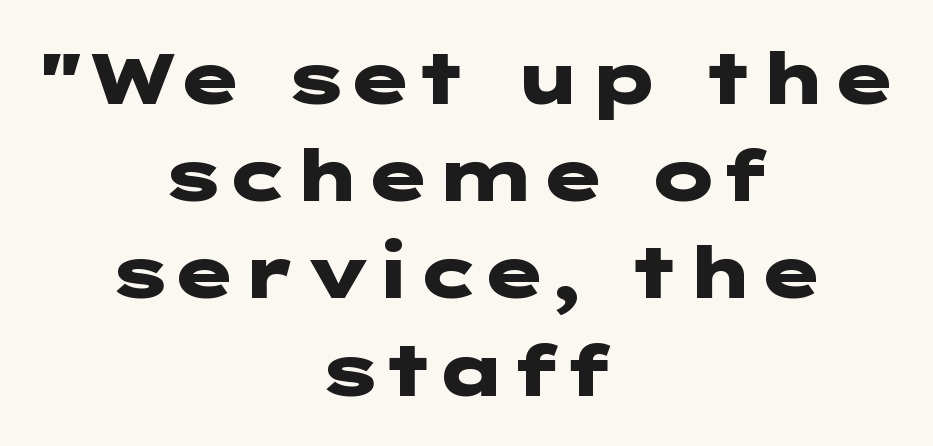
Q: Is the text bold? A: Yes.
Q: Is the text italic (slanted)? A: No, it is upright.
Q: Is the typeface a serif or a sans-serif typeface? A: Sans-serif.
Q: Is the text underlined? A: No.
Q: How is the paragraph aligned? A: Centered.
Q: Is the spacing between letters normal or unusually wide? A: Normal.
Q: Is the spacing between lines tight, normal or loose? A: Normal.
Q: Width (condensed, normal, or wide)? A: Wide.
Q: Stroke contrast? A: Low.
Q: x-height? A: Medium.
